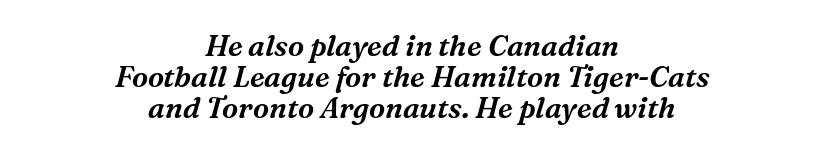
The leading is snug, giving the passage a crowded texture. Varying glyph widths throughout — classic text-font behaviour. The foot of each line stays bare and open. A typesetter would call this zero additional tracking.
